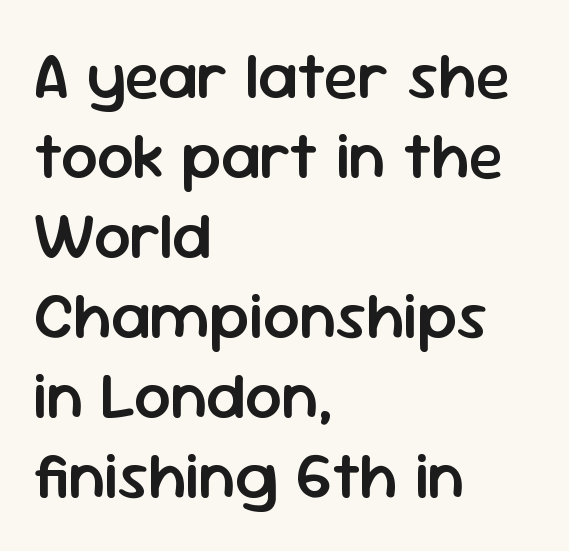
Characters follow at the spacing the type designer built in. Ordinary non-slanted type is in use. Does the weight exceed regular? Yes, but only to semibold. The rendering uses natural spacing where letterforms have individual widths.
